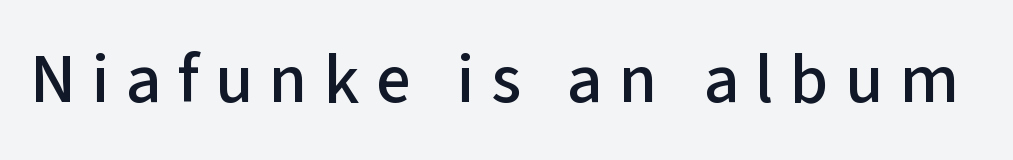
The image shows 70 px sans-serif type, upright; set unusually wide letter spacing (+0.23 em), not underlined; low stroke contrast and a medium x-height.
